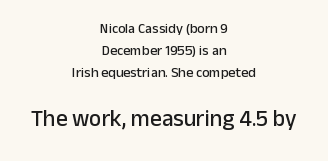
Q: Is the text italic (slanted)? A: No, it is upright.
Q: Is the text underlined? A: No.
Q: How is the paragraph aligned? A: Centered.
Q: Is the spacing between letters normal or unusually wide? A: Normal.
Q: Is the spacing between lines tight, normal or loose? A: Normal.
Q: Which block of text is set in a larger size, the first (top) or the second (bottom)? A: The second (bottom) one.
